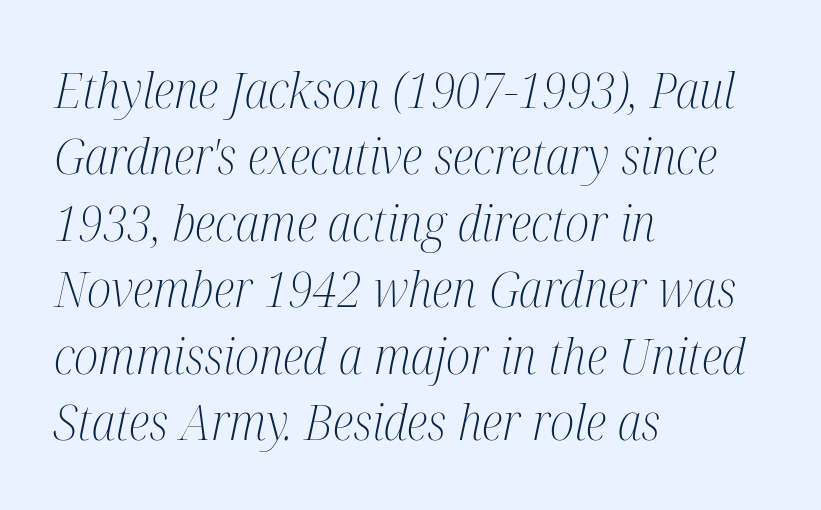
Q: Is the text bold? A: No.
Q: Is the text italic (slanted)? A: Yes, it leans right by about 12 degrees.
Q: Is the typeface a serif or a sans-serif typeface? A: Serif.
Q: Is the text underlined? A: No.
Q: How is the paragraph aligned? A: Left-aligned.
Q: Is the spacing between letters normal or unusually wide? A: Normal.
Q: Is the spacing between lines tight, normal or loose? A: Normal.
Q: Width (condensed, normal, or wide)? A: Condensed.
Q: Stroke contrast? A: Medium.
Q: x-height? A: Medium.
Q: Monospaced? A: No.
